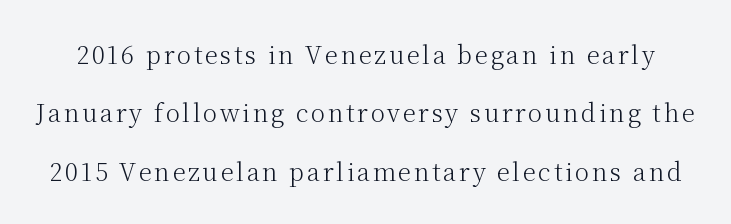
{"italic": "no", "bold": "no", "underline": "no", "line_spacing": "loose", "line_spacing_ratio": 2.43, "glyph_px": 24}
